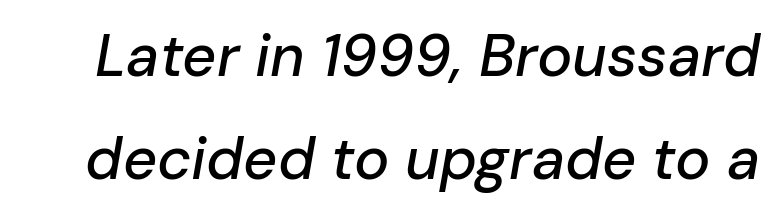
The image shows 59 px text type, italic (leaning right); set line spacing 1.75x, normal letter spacing, not underlined; low stroke contrast and a medium x-height.
